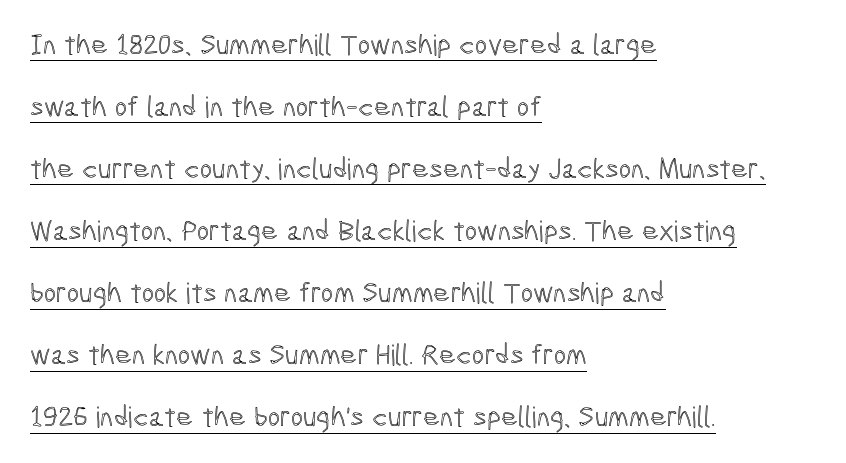
You can tell it's not italic because the verticals are truly vertical. This sample has the flowing, uneven cadence of proportional lettering. Characters follow at the spacing the type designer built in. Caption: lettering with a line underneath. The vertical gap from one line to the next is large. The text block is weighted toward the left margin, trailing off unevenly rightward.
